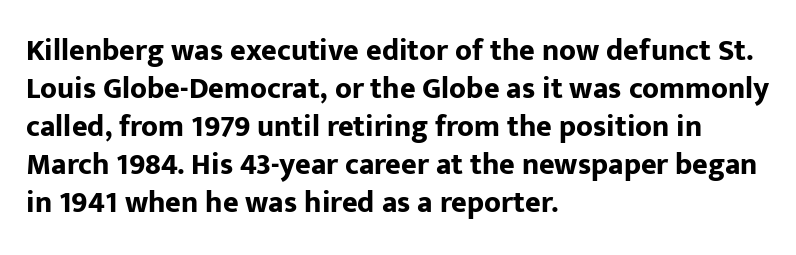
Q: Is the text bold? A: Yes.
Q: Is the text italic (slanted)? A: No, it is upright.
Q: Is the typeface a serif or a sans-serif typeface? A: Sans-serif.
Q: Is the text underlined? A: No.
Q: How is the paragraph aligned? A: Left-aligned.
Q: Is the spacing between letters normal or unusually wide? A: Normal.
Q: Is the spacing between lines tight, normal or loose? A: Normal.
Q: Width (condensed, normal, or wide)? A: Normal.
Q: Stroke contrast? A: Low.
Q: x-height? A: Medium.
Q: Monospaced? A: No.
